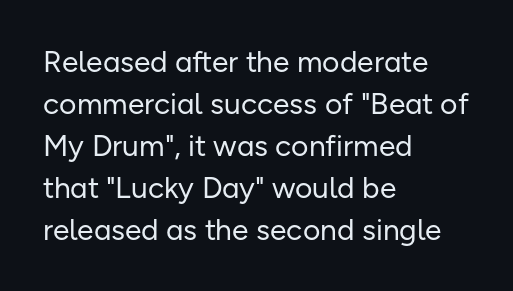
Q: Is the text bold? A: No.
Q: Is the text italic (slanted)? A: No, it is upright.
Q: Is the typeface a serif or a sans-serif typeface? A: Sans-serif.
Q: Is the text underlined? A: No.
Q: How is the paragraph aligned? A: Left-aligned.
Q: Is the spacing between letters normal or unusually wide? A: Normal.
Q: Is the spacing between lines tight, normal or loose? A: Normal.
Q: Width (condensed, normal, or wide)? A: Normal.
Q: Stroke contrast? A: Low.
Q: x-height? A: Medium.
Q: Monospaced? A: No.
